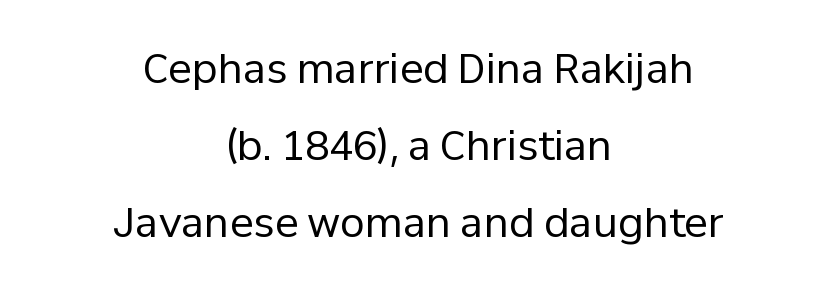
{"serif": "no", "italic": "no", "bold": "no", "weight": "regular", "width": "normal", "stroke_contrast": "low", "x_height": "medium", "monospaced": "no", "underline": "no", "align": "center", "line_spacing": "loose", "line_spacing_ratio": 1.92, "letter_spacing": "normal", "letter_spacing_em": 0.0, "glyph_px": 40}
